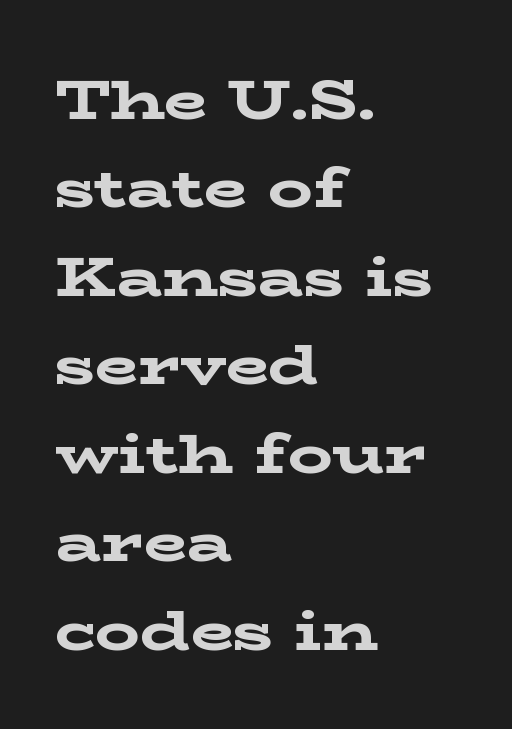
Q: Is the text bold? A: Yes.
Q: Is the text italic (slanted)? A: No, it is upright.
Q: Is the typeface a serif or a sans-serif typeface? A: Serif.
Q: Is the text underlined? A: No.
Q: How is the paragraph aligned? A: Left-aligned.
Q: Is the spacing between letters normal or unusually wide? A: Normal.
Q: Is the spacing between lines tight, normal or loose? A: Normal.
Q: Width (condensed, normal, or wide)? A: Wide.
Q: Stroke contrast? A: Low.
Q: x-height? A: Medium.
Q: Monospaced? A: No.
